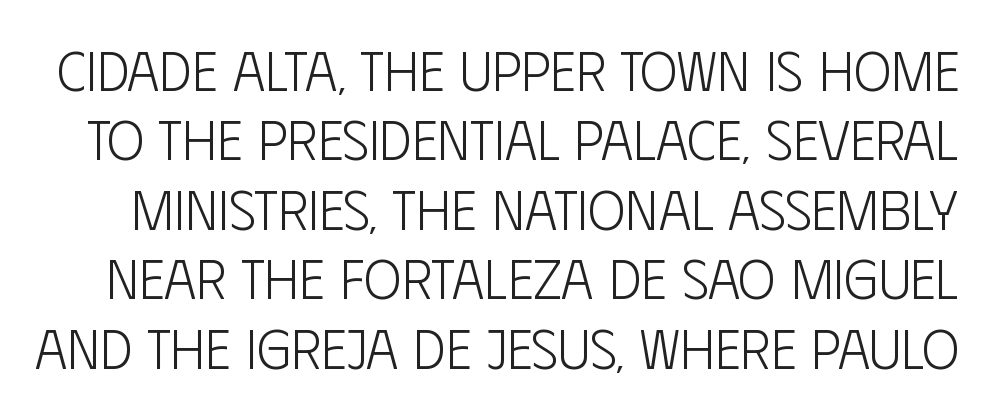
Q: Is the text bold? A: No.
Q: Is the text italic (slanted)? A: No, it is upright.
Q: Is the typeface a serif or a sans-serif typeface? A: Sans-serif.
Q: Is the text underlined? A: No.
Q: Is the spacing between letters normal or unusually wide? A: Normal.
Q: Width (condensed, normal, or wide)? A: Condensed.
Q: Stroke contrast? A: Low.
Q: x-height? A: Large.
Q: Monospaced? A: No.
